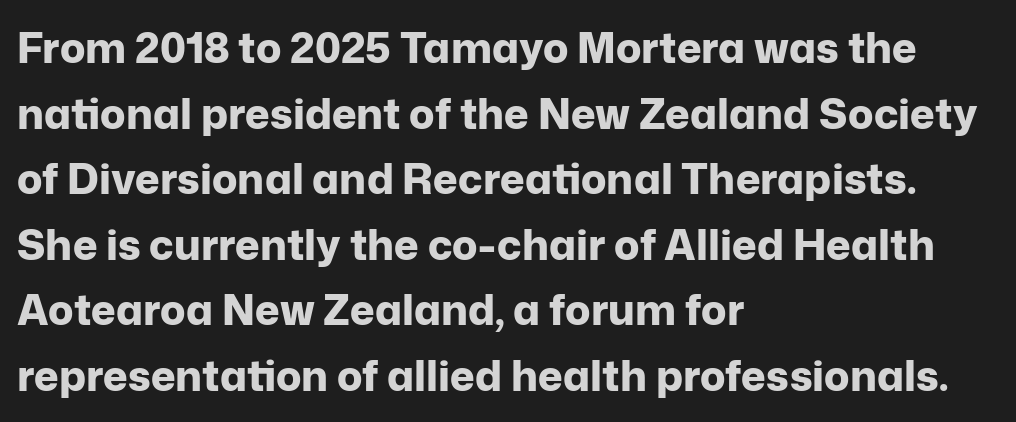
Nobody touched the tracking dial on this one. Which margin do the lines hug? The left one — the right edge is uneven. Examine the stroke ends and you'll find no serifs. These lines are rendered in a variable-pitch font.
